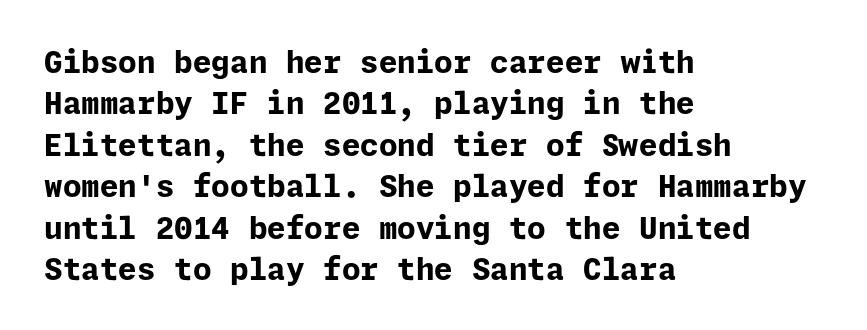
{"serif": "no", "italic": "no", "bold": "yes", "weight": "bold", "width": "normal", "stroke_contrast": "low", "x_height": "medium", "underline": "no", "align": "left", "line_spacing": "normal", "line_spacing_ratio": 1.38, "letter_spacing": "normal", "letter_spacing_em": 0.0, "glyph_px": 30}
